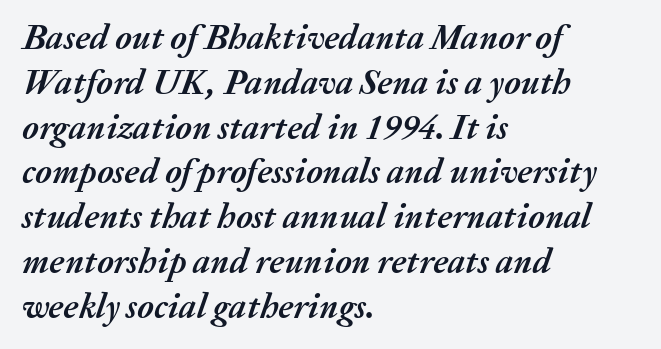
Q: Is the text bold? A: Yes.
Q: Is the text italic (slanted)? A: Yes, it leans right by about 20 degrees.
Q: Is the text underlined? A: No.
Q: How is the paragraph aligned? A: Left-aligned.
Q: Is the spacing between letters normal or unusually wide? A: Normal.
Q: Is the spacing between lines tight, normal or loose? A: Normal.
Q: Width (condensed, normal, or wide)? A: Normal.
Q: Stroke contrast? A: Medium.
Q: x-height? A: Medium.
Q: Monospaced? A: No.
